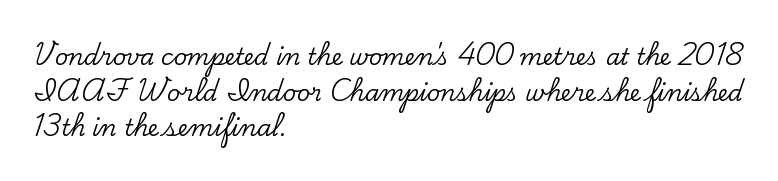
Every row of glyphs begins at an identical x-position on the left. The passage shown has conventional tracking throughout. Letters rest on an invisible, unmarked baseline. In terms of leading, this rendering sits right in the middle.
